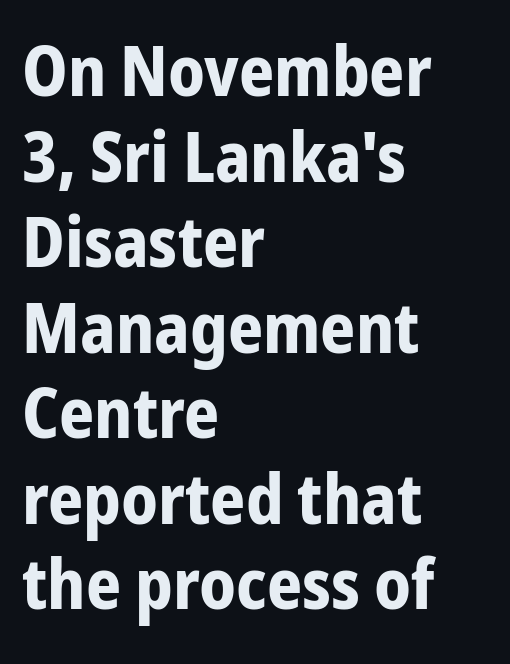
{"serif": "no", "italic": "no", "bold": "yes", "weight": "bold", "width": "condensed", "stroke_contrast": "low", "x_height": "medium", "monospaced": "no", "underline": "no", "align": "left", "line_spacing_ratio": 1.24, "letter_spacing": "normal", "letter_spacing_em": 0.0, "glyph_px": 69}
